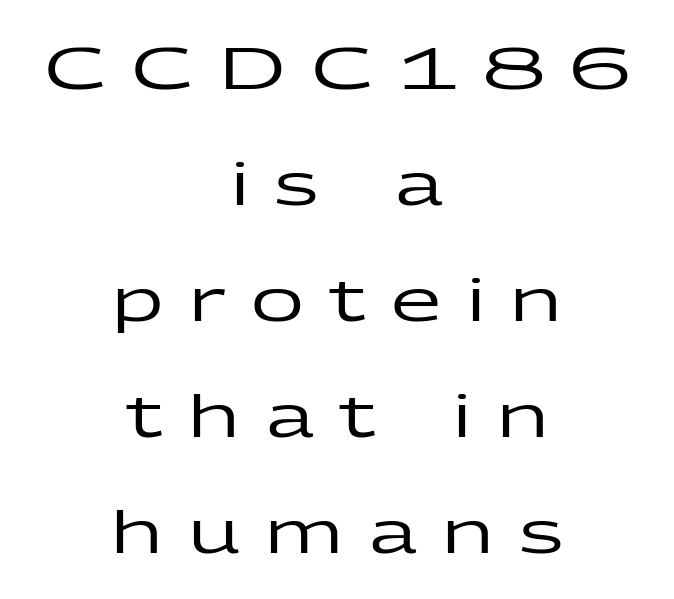
Q: Is the text italic (slanted)? A: No, it is upright.
Q: Is the typeface a serif or a sans-serif typeface? A: Sans-serif.
Q: Is the text underlined? A: No.
Q: How is the paragraph aligned? A: Centered.
Q: Is the spacing between letters normal or unusually wide? A: Unusually wide.
Q: Is the spacing between lines tight, normal or loose? A: Loose.
Q: Width (condensed, normal, or wide)? A: Wide.
Q: Stroke contrast? A: Low.
Q: x-height? A: Medium.
Q: Monospaced? A: No.
